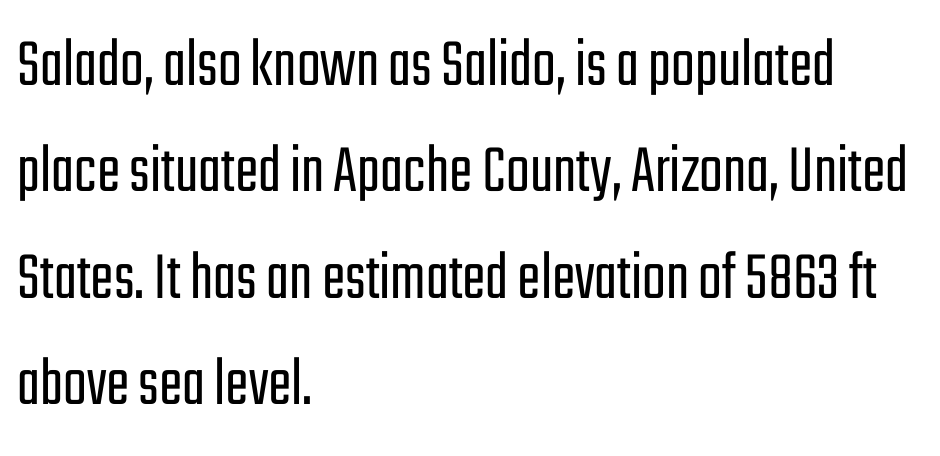
Layout note: lines flush left. A typesetter would call this proportional, since set widths differ per character. I'd call this a sans setting — the letters go barefoot. The rendering uses a moderate line-height, typical for paragraphs. The letterforms sit shoulder to shoulder at normal distance. The letters stand straight up with perfectly vertical stems.
